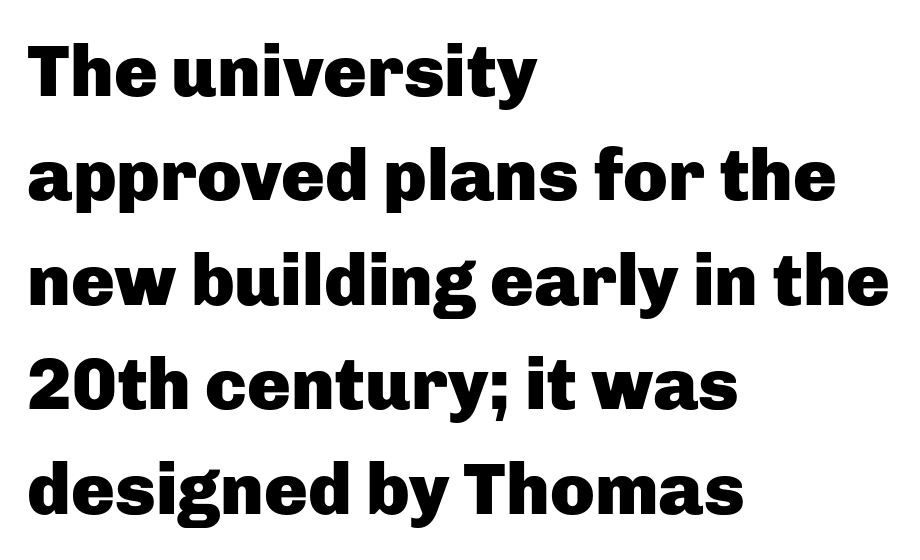
The image shows 73 px heavy sans-serif type, upright; set left-aligned, normal line spacing (1.43x), normal letter spacing, not underlined; low stroke contrast and a medium x-height.
